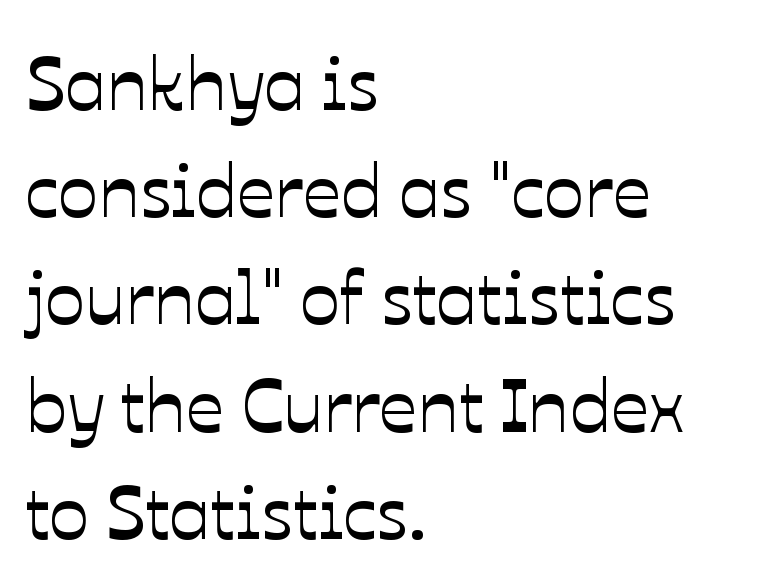
The image shows 75 px text type, upright; set left-aligned, normal line spacing (1.43x), normal letter spacing, not underlined; low stroke contrast and a medium x-height.
